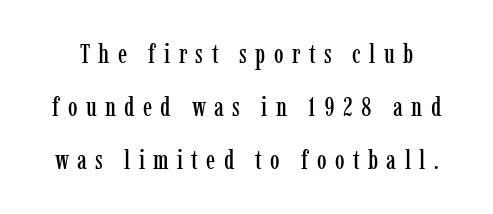
Q: Is the text italic (slanted)? A: No, it is upright.
Q: Is the text underlined? A: No.
Q: Is the spacing between letters normal or unusually wide? A: Unusually wide.
Q: Is the spacing between lines tight, normal or loose? A: Loose.
